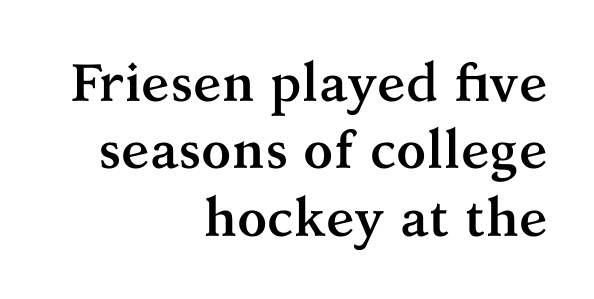
{"serif": "yes", "italic": "no", "bold": "yes", "weight": "semibold", "width": "normal", "stroke_contrast": "medium", "x_height": "medium", "monospaced": "no", "underline": "no", "align": "right", "line_spacing": "normal", "line_spacing_ratio": 1.27, "letter_spacing": "normal", "letter_spacing_em": 0.0, "glyph_px": 53}
